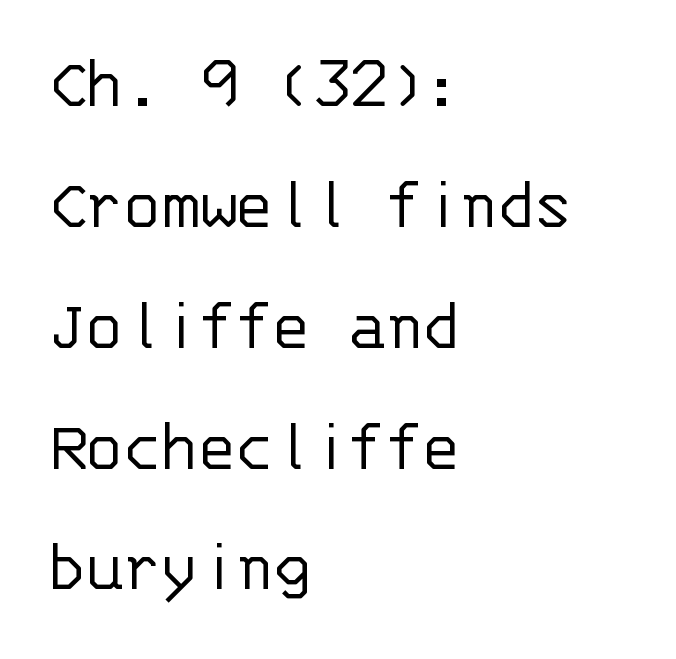
The image shows 76 px light sans-serif type, upright, monospaced; set left-aligned, normal line spacing (1.59x), normal letter spacing, not underlined; low stroke contrast and a large x-height.
